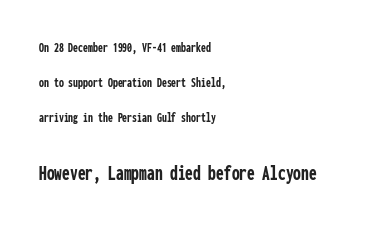
{"italic": "no", "bold": "yes", "underline": "no", "align": "left", "line_spacing": "loose", "line_spacing_ratio": 2.49, "letter_spacing": "normal", "letter_spacing_em": 0.0, "larger_block": "second", "size_ratio": 1.57, "glyph_px": 22}
